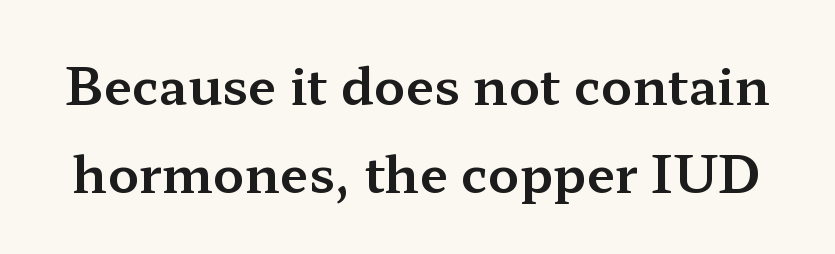
Q: Is the text italic (slanted)? A: No, it is upright.
Q: Is the typeface a serif or a sans-serif typeface? A: Serif.
Q: Is the text underlined? A: No.
Q: Is the spacing between letters normal or unusually wide? A: Normal.
Q: Width (condensed, normal, or wide)? A: Wide.
Q: Stroke contrast? A: Medium.
Q: x-height? A: Medium.
Q: Monospaced? A: No.
